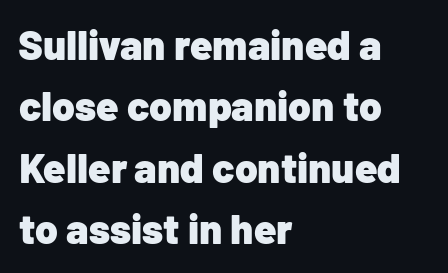
{"serif": "no", "italic": "no", "bold": "yes", "weight": "heavy", "width": "normal", "stroke_contrast": "low", "x_height": "medium", "monospaced": "no", "underline": "no", "align": "left", "line_spacing": "normal", "line_spacing_ratio": 1.5, "letter_spacing": "normal", "letter_spacing_em": 0.0, "glyph_px": 41}
